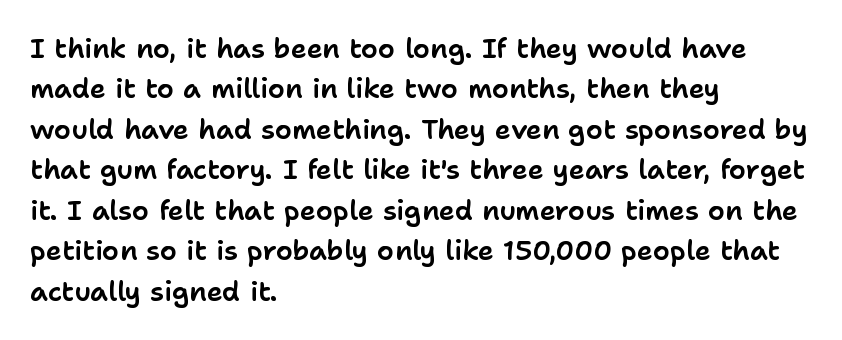
Q: Is the text italic (slanted)? A: No, it is upright.
Q: Is the text underlined? A: No.
Q: How is the paragraph aligned? A: Left-aligned.
Q: Is the spacing between letters normal or unusually wide? A: Normal.
Q: Is the spacing between lines tight, normal or loose? A: Normal.
